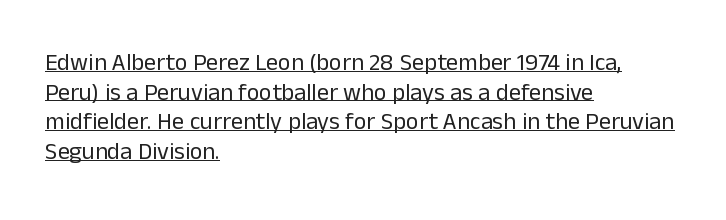
The rag falls on the right side of this text block. The face used here appears with an underline applied. The typesetting does not lean heavy: it is not bold. The letters stand straight up with perfectly vertical stems. Tracking here is standard; glyphs follow each other at the usual distance.
